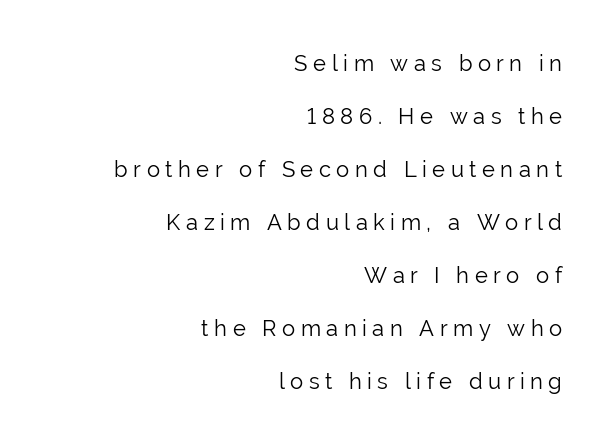
Descenders hang freely into open space. Caption: multi-line text, flush right, ragged left. Someone cranked the tracking dial way up on this one. Vertical strokes here are truly vertical. The block of text is sparse from top to bottom, with ample space between rows. Is the stroke heavy? The answer is a plain regular-or-lighter.
